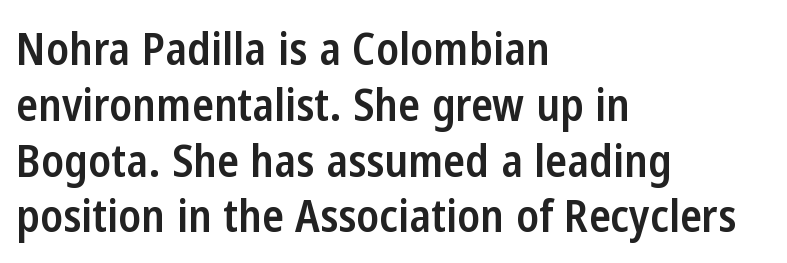
Q: Is the text bold? A: Semi-bold.
Q: Is the text italic (slanted)? A: No, it is upright.
Q: Is the typeface a serif or a sans-serif typeface? A: Sans-serif.
Q: Is the text underlined? A: No.
Q: How is the paragraph aligned? A: Left-aligned.
Q: Is the spacing between letters normal or unusually wide? A: Normal.
Q: Width (condensed, normal, or wide)? A: Condensed.
Q: Stroke contrast? A: Low.
Q: x-height? A: Medium.
Q: Monospaced? A: No.
